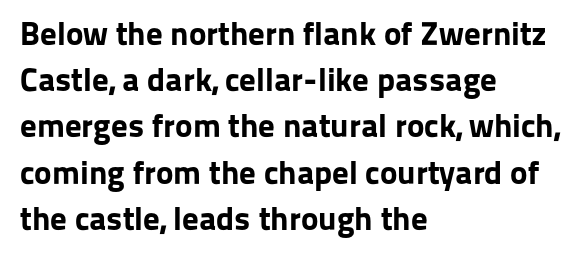
{"serif": "no", "italic": "no", "bold": "yes", "weight": "bold", "width": "normal", "stroke_contrast": "low", "x_height": "medium", "monospaced": "no", "underline": "no", "align": "left", "line_spacing": "normal", "line_spacing_ratio": 1.4, "letter_spacing": "normal", "letter_spacing_em": 0.0, "glyph_px": 33}
